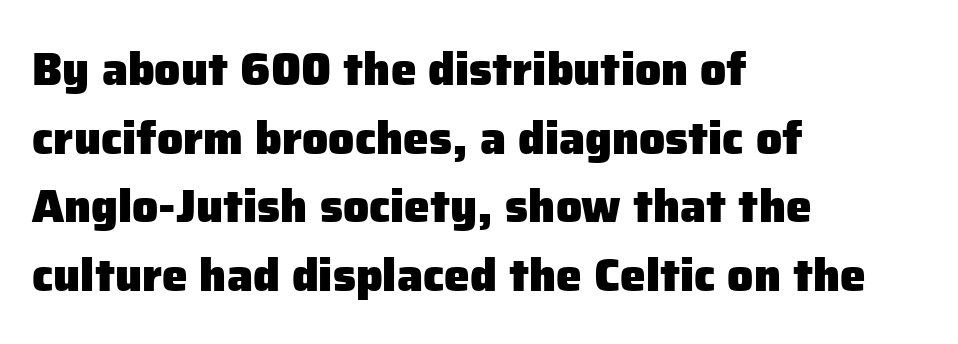
{"serif": "no", "italic": "no", "bold": "yes", "weight": "heavy", "width": "normal", "stroke_contrast": "low", "x_height": "medium", "monospaced": "no", "underline": "no", "align": "left", "line_spacing": "normal", "line_spacing_ratio": 1.49, "letter_spacing": "normal", "letter_spacing_em": 0.0, "glyph_px": 46}
